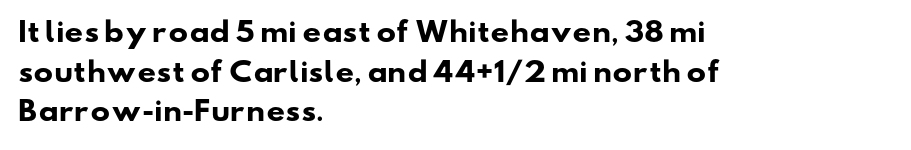
Casual observation: everything's shoved over to the left. Decoration check: the copy has no underline. Quick note: interline space is typical. Weight check: bold — yes, fully. How are the letters spaced? Ordinarily, with no added tracking.
